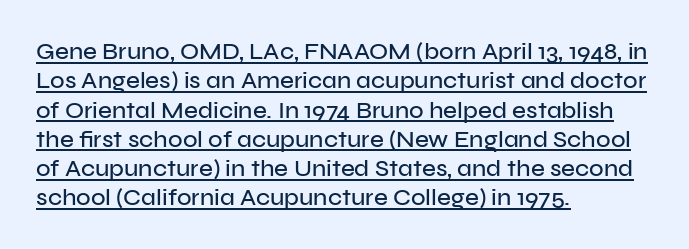
{"italic": "no", "underline": "yes", "align": "left", "line_spacing_ratio": 1.22, "letter_spacing": "normal", "letter_spacing_em": 0.0, "glyph_px": 24}
